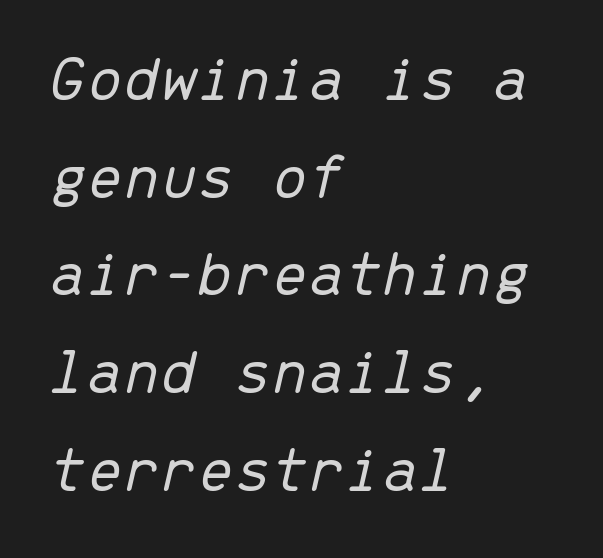
The text block is weighted toward the left margin, trailing off unevenly rightward. Rule under the text: the space is simply empty. Nothing heavy about these letters — not bold at all. The line texture is even and compact thanks to regular tracking. The specimen reads as italic at a glance.
